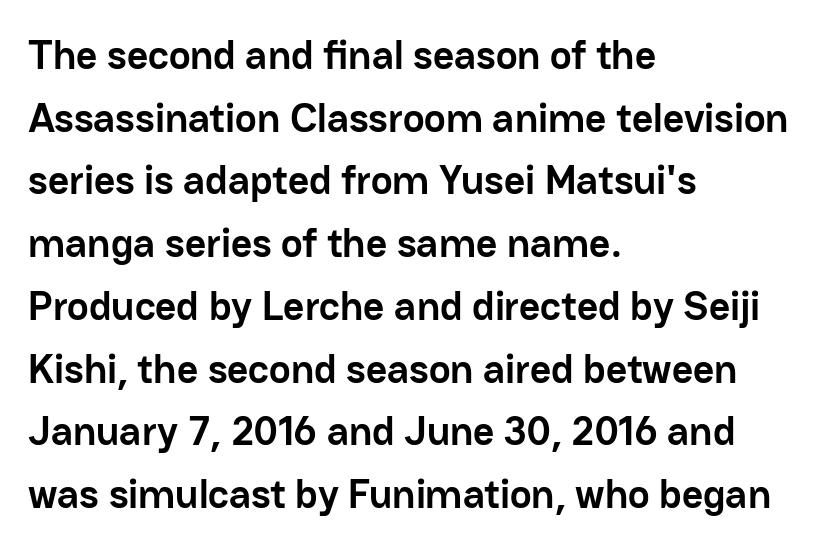
The image shows 41 px semibold sans-serif type, upright; set left-aligned, normal line spacing (1.53x), normal letter spacing, not underlined; low stroke contrast and a medium x-height.
